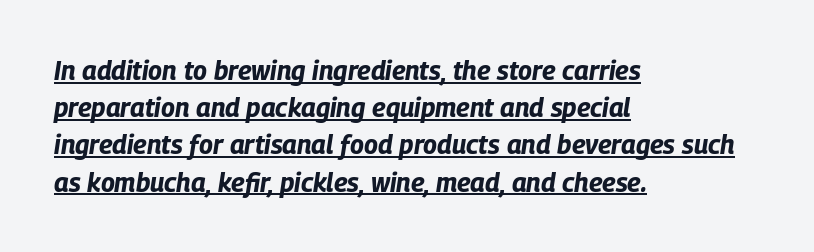
{"italic": "yes", "lean": "right", "slant_degrees": 9, "bold": "yes", "underline": "yes", "align": "left", "line_spacing": "normal", "line_spacing_ratio": 1.43, "letter_spacing": "normal", "letter_spacing_em": 0.0, "glyph_px": 26}
